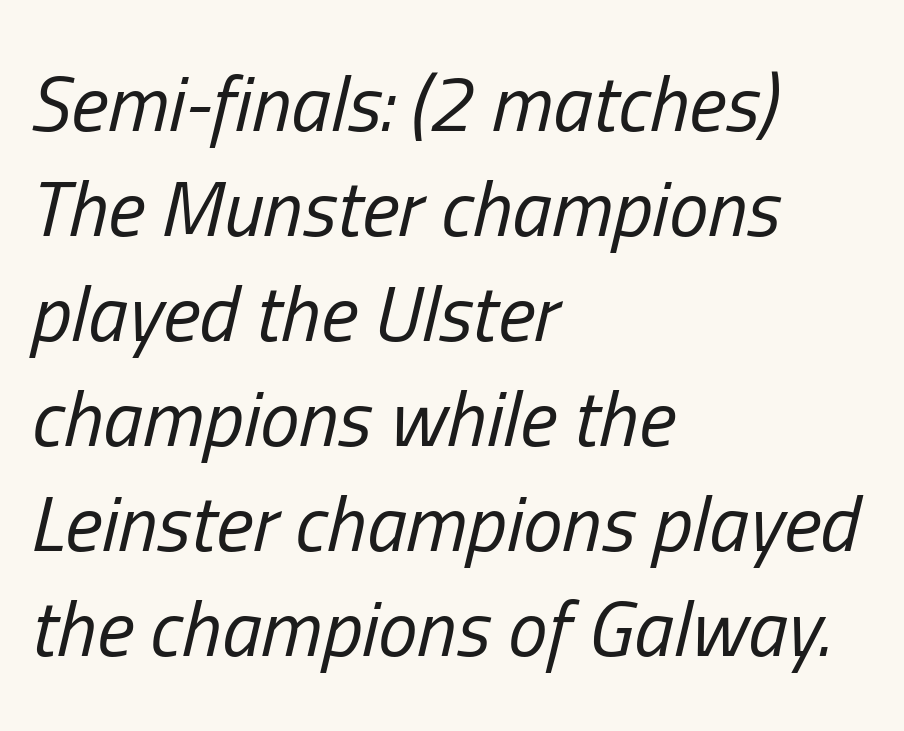
{"italic": "yes", "lean": "right", "slant_degrees": 13, "bold": "no", "weight": "regular", "width": "condensed", "stroke_contrast": "low", "x_height": "medium", "monospaced": "no", "underline": "no", "align": "left", "line_spacing": "normal", "line_spacing_ratio": 1.33, "letter_spacing": "normal", "letter_spacing_em": 0.0, "glyph_px": 79}
